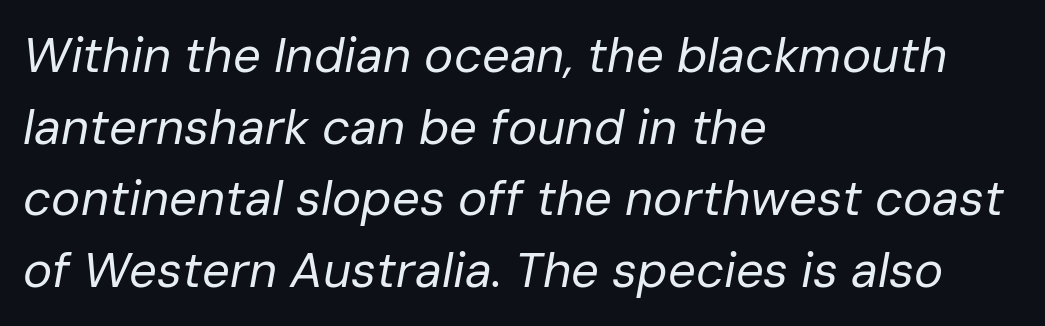
Q: Is the text bold? A: No.
Q: Is the text italic (slanted)? A: Yes, it leans right by about 10 degrees.
Q: Is the text underlined? A: No.
Q: How is the paragraph aligned? A: Left-aligned.
Q: Is the spacing between letters normal or unusually wide? A: Normal.
Q: Is the spacing between lines tight, normal or loose? A: Normal.
Q: Width (condensed, normal, or wide)? A: Normal.
Q: Stroke contrast? A: Low.
Q: x-height? A: Medium.
Q: Monospaced? A: No.
